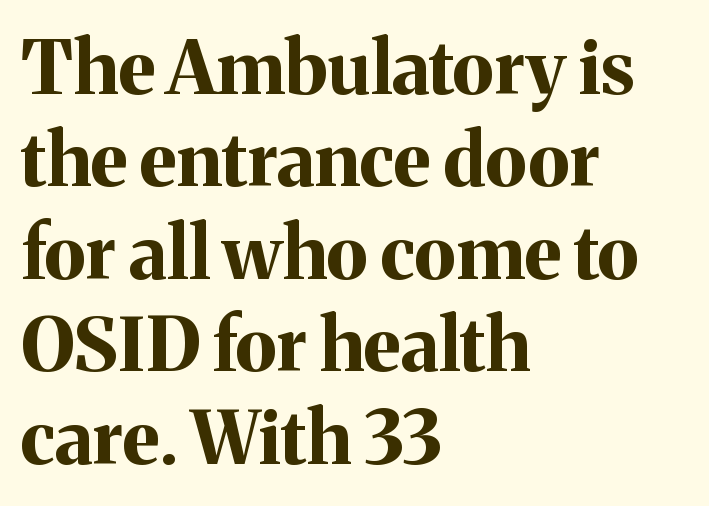
The vertical gap from one line to the next is medium. In terms of weight, the rendering is a true, heavy bold. The lines are quadded left. The rendering uses natural spacing where letterforms have individual widths.
